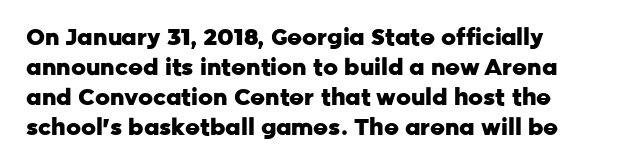
Q: Is the text bold? A: Yes.
Q: Is the text italic (slanted)? A: No, it is upright.
Q: Is the text underlined? A: No.
Q: Is the spacing between letters normal or unusually wide? A: Normal.
Q: Is the spacing between lines tight, normal or loose? A: Normal.
